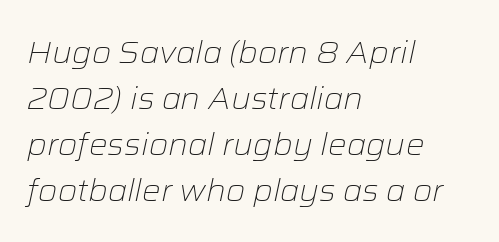
The image shows 31 px light type, italic (leaning right); set left-aligned, normal line spacing (1.48x), normal letter spacing, not underlined; low stroke contrast and a medium x-height.
